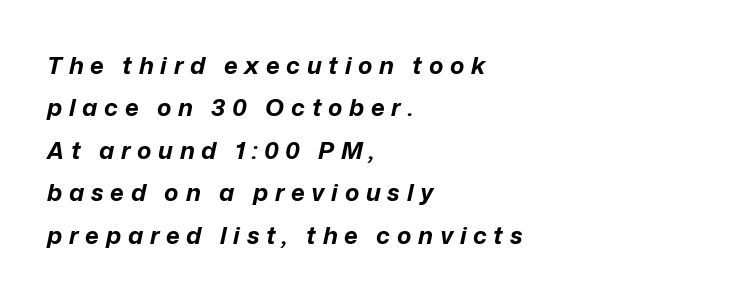
Compared with a centered layout, this one pins lines to the left instead. The glyphs are unaccompanied by any horizontal stroke below them. Compared with an ordinary text face, these strokes are far heavier — a full bold. The passage shown leans; its letterforms are oblique.
